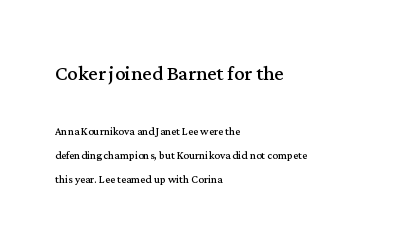
Nothing unusual about the tracking: characters are spaced as the font intends. The lines in this sample share a left origin and differ only in where they stop. The letters in the upper block stand taller than those in the block below. Letters rest on an invisible, unmarked baseline. No heavy texture on the line: the type isn't bold. When letters stand straight like this, we call the style roman or upright.
